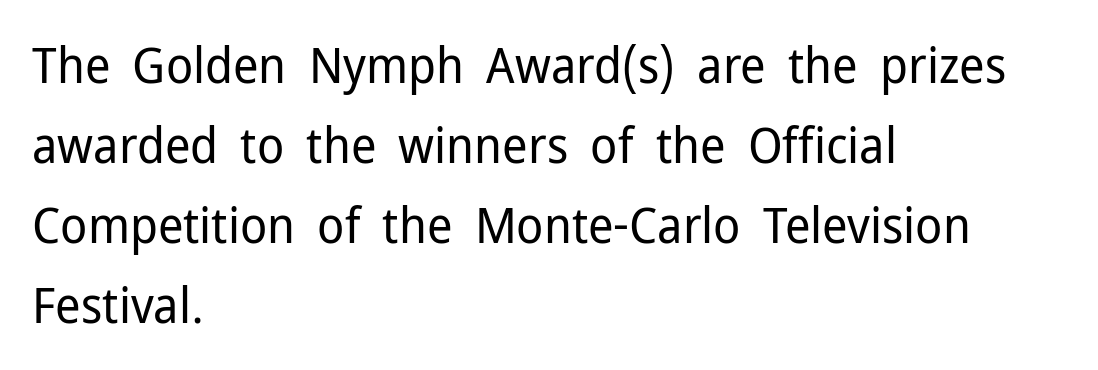
Q: Is the text bold? A: No.
Q: Is the text italic (slanted)? A: No, it is upright.
Q: Is the typeface a serif or a sans-serif typeface? A: Sans-serif.
Q: Is the text underlined? A: No.
Q: How is the paragraph aligned? A: Left-aligned.
Q: Is the spacing between letters normal or unusually wide? A: Normal.
Q: Is the spacing between lines tight, normal or loose? A: Normal.
Q: Width (condensed, normal, or wide)? A: Normal.
Q: Stroke contrast? A: Low.
Q: x-height? A: Medium.
Q: Monospaced? A: No.
